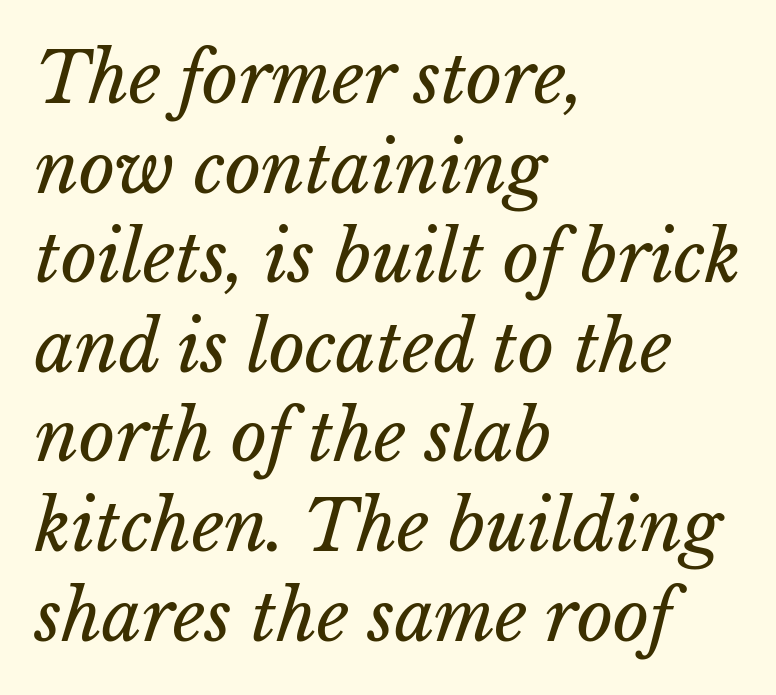
Q: Is the text bold? A: No.
Q: Is the text italic (slanted)? A: Yes, it leans right by about 15 degrees.
Q: Is the text underlined? A: No.
Q: How is the paragraph aligned? A: Left-aligned.
Q: Is the spacing between letters normal or unusually wide? A: Normal.
Q: Is the spacing between lines tight, normal or loose? A: Normal.
Q: Width (condensed, normal, or wide)? A: Normal.
Q: Stroke contrast? A: Low.
Q: x-height? A: Medium.
Q: Monospaced? A: No.
